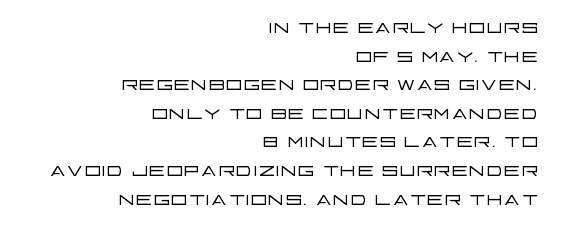
Q: Is the text bold? A: No.
Q: Is the text italic (slanted)? A: No, it is upright.
Q: Is the text underlined? A: No.
Q: How is the paragraph aligned? A: Right-aligned.
Q: Is the spacing between letters normal or unusually wide? A: Normal.
Q: Is the spacing between lines tight, normal or loose? A: Tight.
